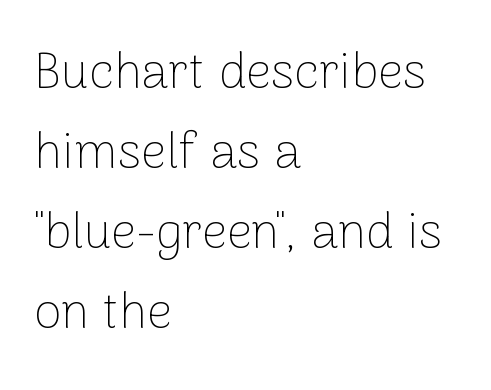
{"serif": "no", "italic": "no", "bold": "no", "weight": "thin", "width": "normal", "stroke_contrast": "low", "x_height": "medium", "monospaced": "no", "underline": "no", "align": "left", "line_spacing": "normal", "line_spacing_ratio": 1.6, "letter_spacing": "normal", "letter_spacing_em": 0.0, "glyph_px": 50}
